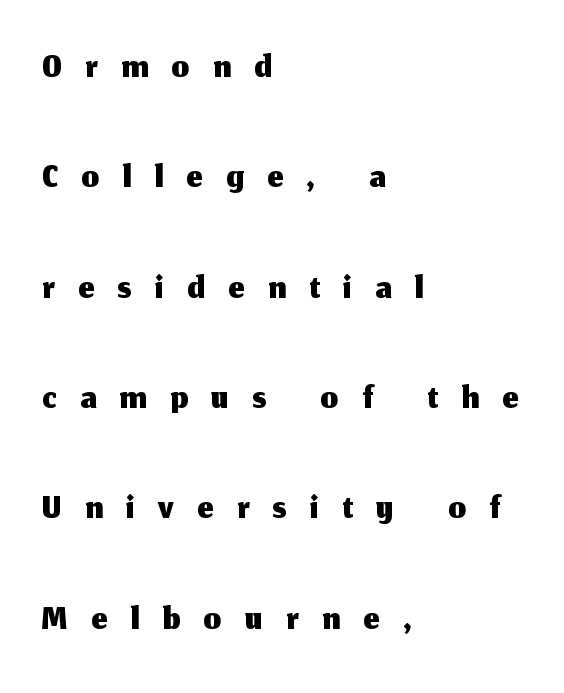
Q: Is the text italic (slanted)? A: No, it is upright.
Q: Is the typeface a serif or a sans-serif typeface? A: Sans-serif.
Q: Is the text underlined? A: No.
Q: How is the paragraph aligned? A: Left-aligned.
Q: Is the spacing between letters normal or unusually wide? A: Unusually wide.
Q: Is the spacing between lines tight, normal or loose? A: Loose.
Q: Width (condensed, normal, or wide)? A: Normal.
Q: Stroke contrast? A: Medium.
Q: x-height? A: Medium.
Q: Monospaced? A: No.
